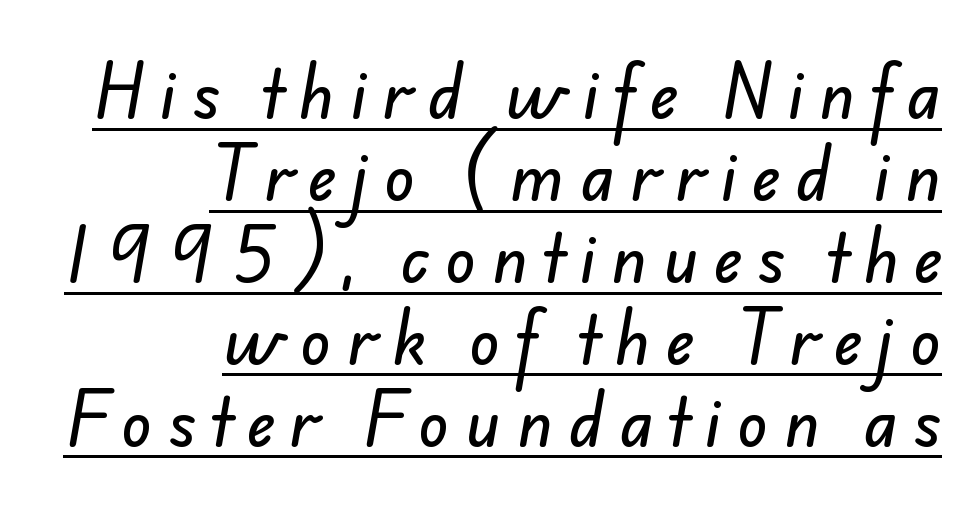
Q: Is the typeface a serif or a sans-serif typeface? A: Sans-serif.
Q: Is the text underlined? A: Yes.
Q: How is the paragraph aligned? A: Right-aligned.
Q: Is the spacing between letters normal or unusually wide? A: Unusually wide.
Q: Is the spacing between lines tight, normal or loose? A: Normal.
Q: Width (condensed, normal, or wide)? A: Normal.
Q: Stroke contrast? A: Low.
Q: x-height? A: Small.
Q: Monospaced? A: No.
